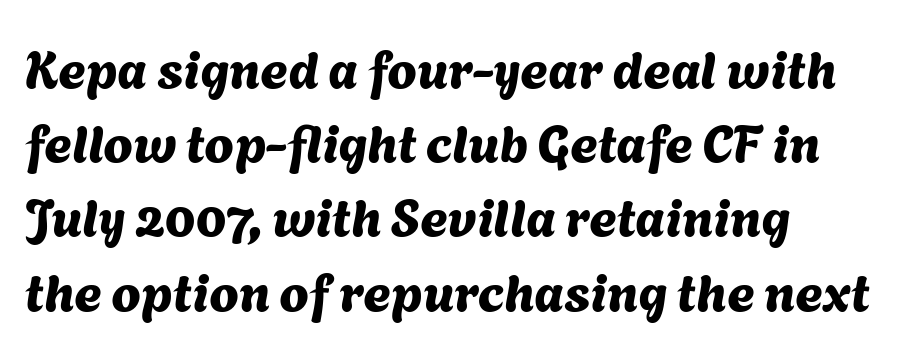
Q: Is the typeface a serif or a sans-serif typeface? A: Sans-serif.
Q: Is the text underlined? A: No.
Q: Is the spacing between letters normal or unusually wide? A: Normal.
Q: Is the spacing between lines tight, normal or loose? A: Normal.
Q: Width (condensed, normal, or wide)? A: Normal.
Q: Stroke contrast? A: Medium.
Q: x-height? A: Medium.
Q: Monospaced? A: No.
